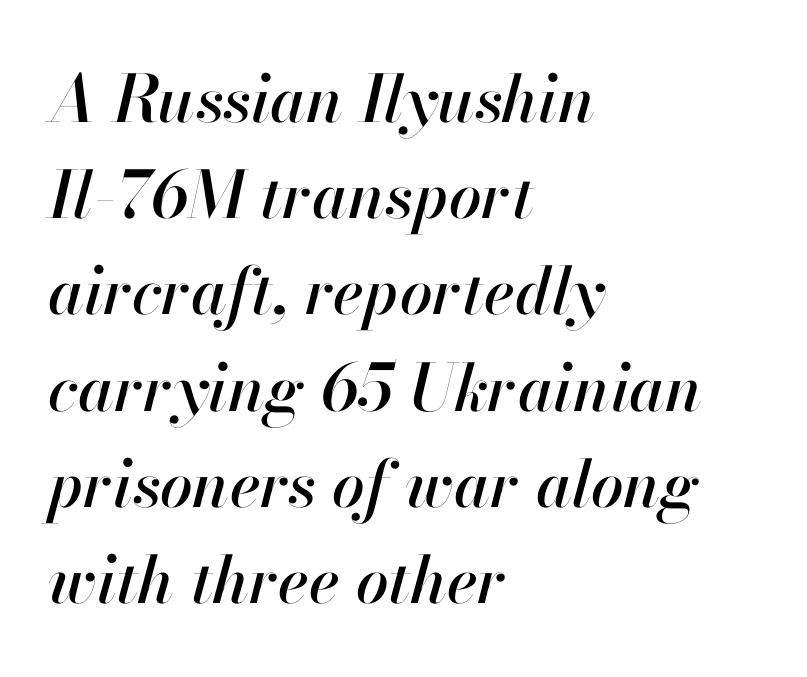
There's an unmistakable incline to the writing here. Nobody touched the tracking dial on this one. Bare-footed words on every line. The passage shown stacks its lines at a standard gap.
